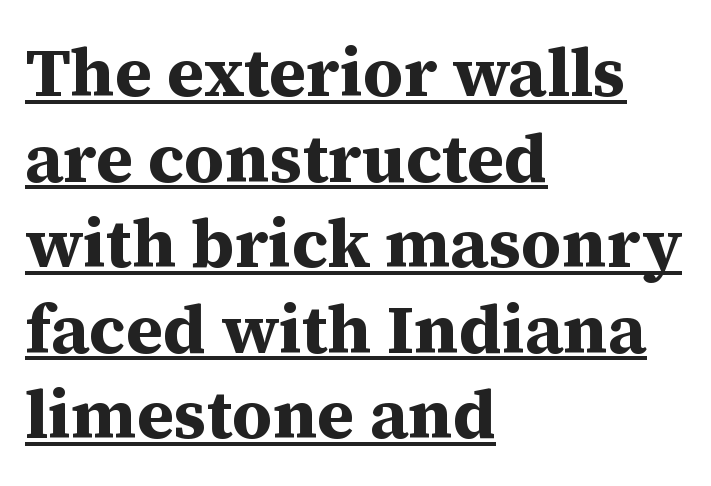
The image shows 69 px bold serif type, upright; set left-aligned, line spacing 1.24x, normal letter spacing, underlined; medium stroke contrast and a medium x-height.
